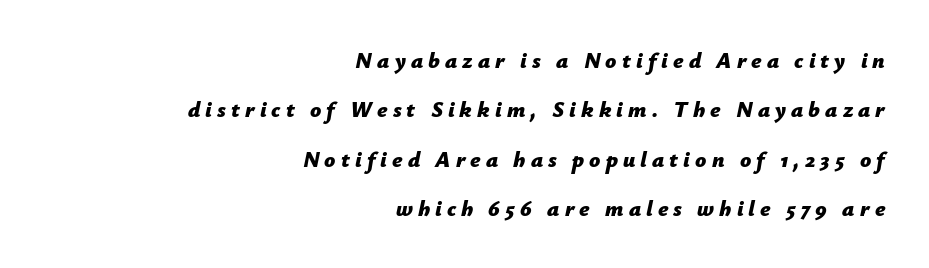
Q: Is the text bold? A: Yes.
Q: Is the text italic (slanted)? A: Yes, it leans right by about 12 degrees.
Q: Is the text underlined? A: No.
Q: How is the paragraph aligned? A: Right-aligned.
Q: Is the spacing between letters normal or unusually wide? A: Unusually wide.
Q: Is the spacing between lines tight, normal or loose? A: Loose.
